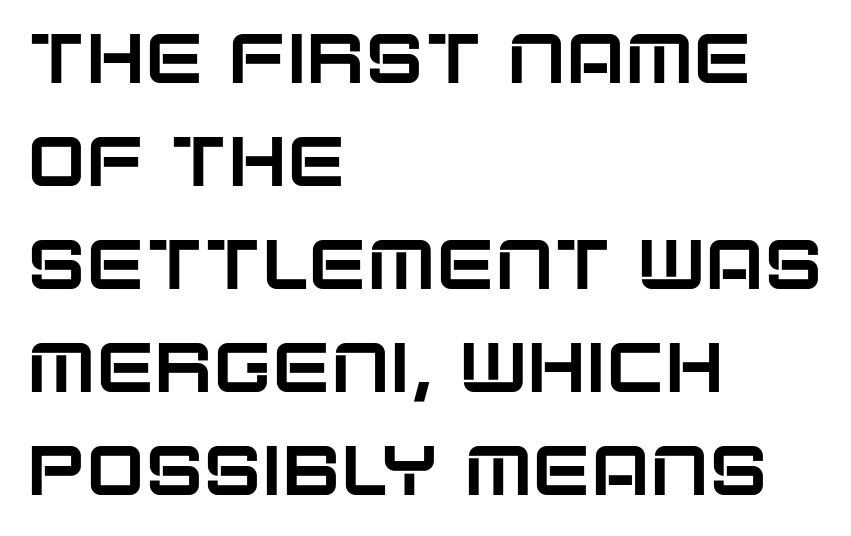
{"serif": "no", "italic": "no", "width": "normal", "stroke_contrast": "low", "x_height": "large", "monospaced": "no", "underline": "no", "align": "left", "line_spacing": "normal", "line_spacing_ratio": 1.47, "letter_spacing": "normal", "letter_spacing_em": 0.0, "glyph_px": 70}
